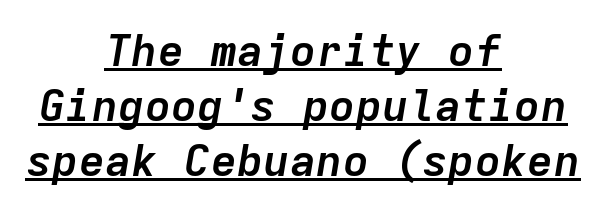
Q: Is the text bold? A: Yes.
Q: Is the text italic (slanted)? A: Yes, it leans right by about 9 degrees.
Q: Is the text underlined? A: Yes.
Q: How is the paragraph aligned? A: Centered.
Q: Is the spacing between letters normal or unusually wide? A: Normal.
Q: Is the spacing between lines tight, normal or loose? A: Normal.
Q: Width (condensed, normal, or wide)? A: Normal.
Q: Stroke contrast? A: Low.
Q: x-height? A: Medium.
Q: Monospaced? A: Yes.
